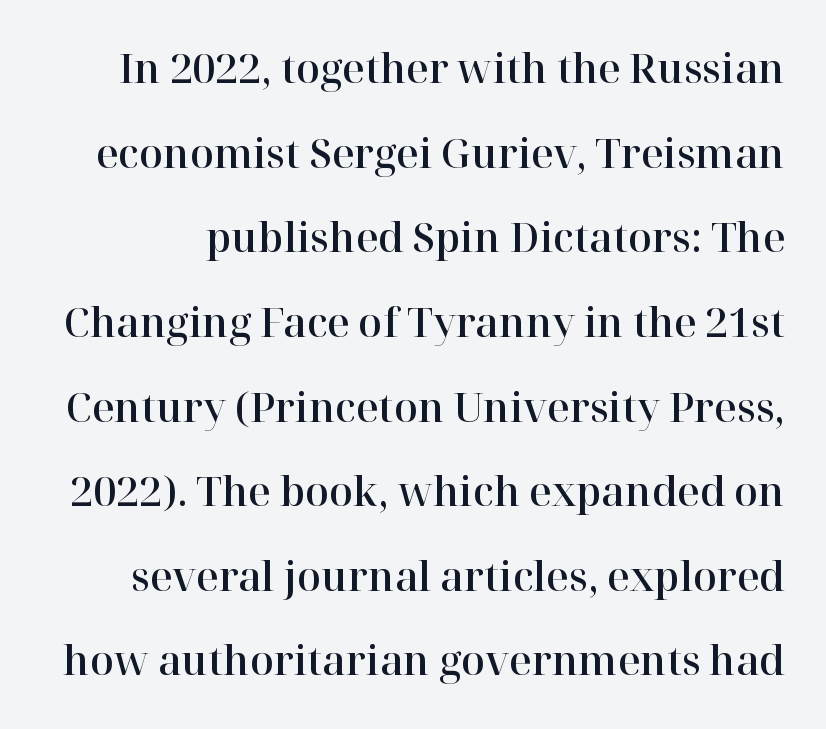
Caption: standard tracking, unaltered. Line spacing here is loose. Type without underlining. The face used here is proportionally spaced, like ordinary book or web type.
